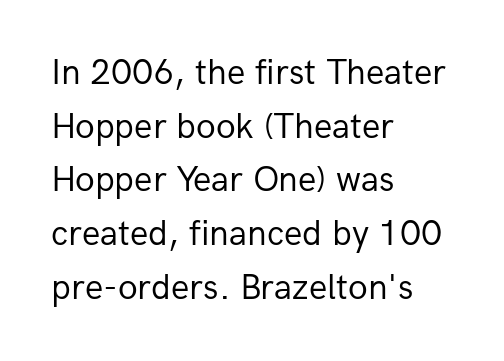
The image shows 36 px regular-weight sans-serif type, upright; set left-aligned, normal line spacing (1.49x), normal letter spacing, not underlined; low stroke contrast and a medium x-height.
